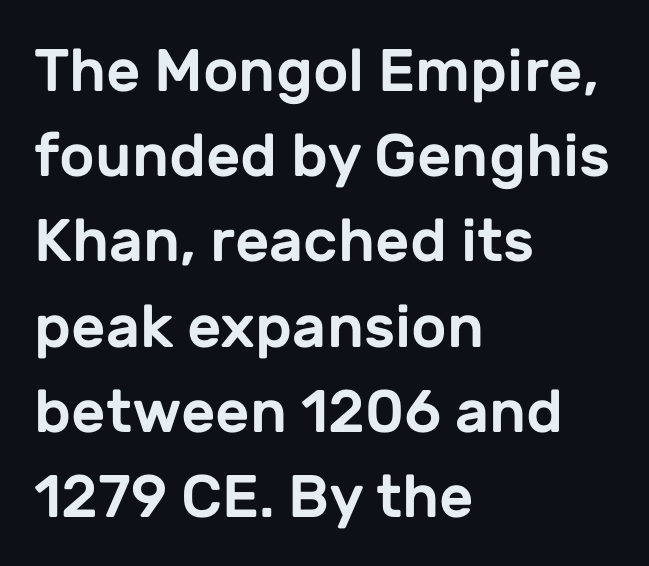
{"serif": "no", "italic": "no", "width": "normal", "stroke_contrast": "low", "x_height": "medium", "monospaced": "no", "underline": "no", "align": "left", "line_spacing": "normal", "line_spacing_ratio": 1.42, "letter_spacing": "normal", "letter_spacing_em": 0.0, "glyph_px": 60}
